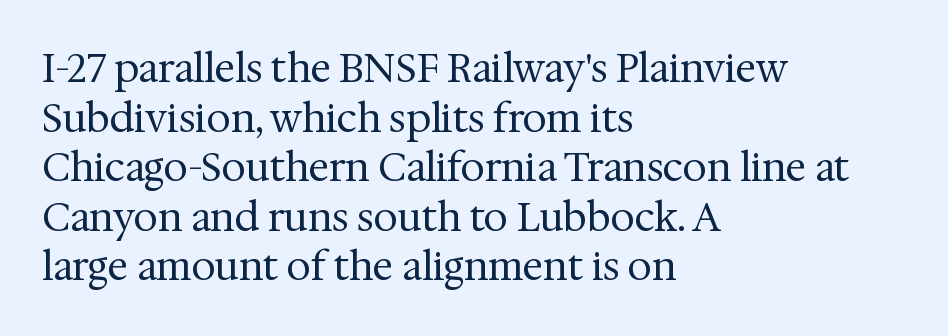
Q: Is the text bold? A: No.
Q: Is the text italic (slanted)? A: No, it is upright.
Q: Is the typeface a serif or a sans-serif typeface? A: Serif.
Q: Is the text underlined? A: No.
Q: How is the paragraph aligned? A: Left-aligned.
Q: Is the spacing between letters normal or unusually wide? A: Normal.
Q: Is the spacing between lines tight, normal or loose? A: Normal.
Q: Width (condensed, normal, or wide)? A: Normal.
Q: Stroke contrast? A: Medium.
Q: x-height? A: Medium.
Q: Monospaced? A: No.
